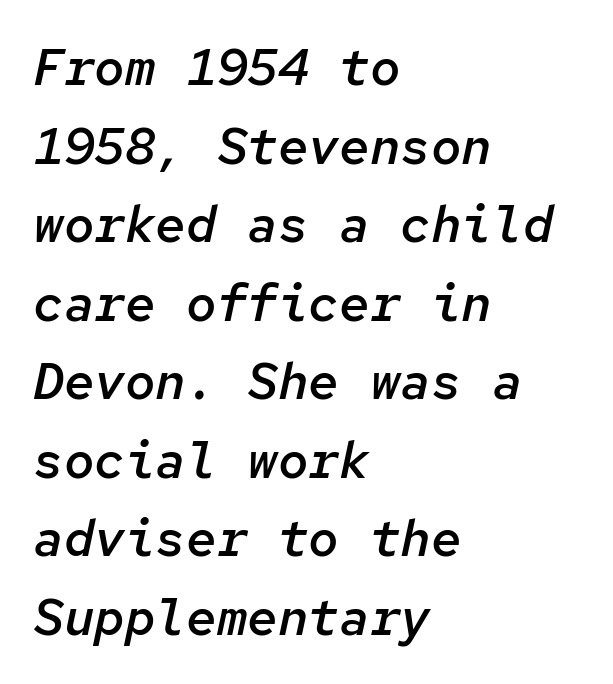
{"italic": "yes", "lean": "right", "slant_degrees": 12, "bold": "semi", "weight": "semibold", "width": "normal", "stroke_contrast": "low", "x_height": "medium", "monospaced": "yes", "underline": "no", "align": "left", "line_spacing": "normal", "line_spacing_ratio": 1.54, "letter_spacing": "normal", "letter_spacing_em": 0.0, "glyph_px": 51}
